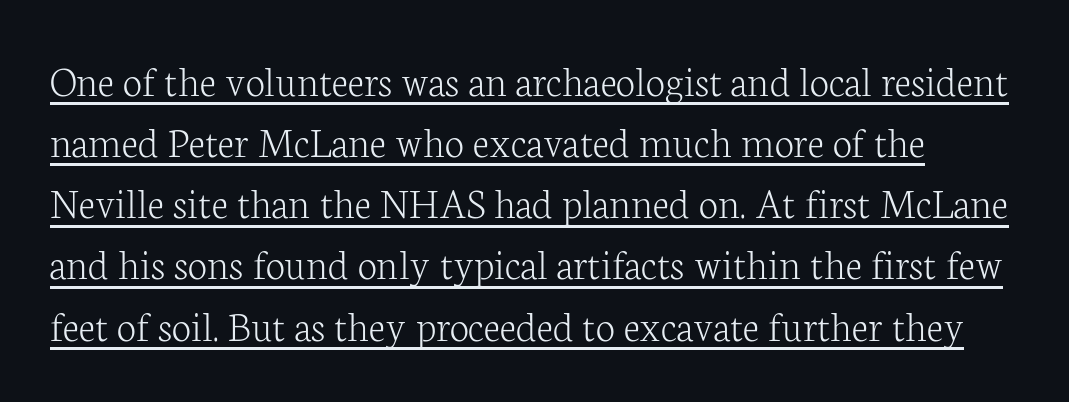
Q: Is the text bold? A: No.
Q: Is the text italic (slanted)? A: No, it is upright.
Q: Is the typeface a serif or a sans-serif typeface? A: Serif.
Q: Is the text underlined? A: Yes.
Q: Is the spacing between letters normal or unusually wide? A: Normal.
Q: Is the spacing between lines tight, normal or loose? A: Normal.
Q: Width (condensed, normal, or wide)? A: Normal.
Q: Stroke contrast? A: Low.
Q: x-height? A: Medium.
Q: Monospaced? A: No.
